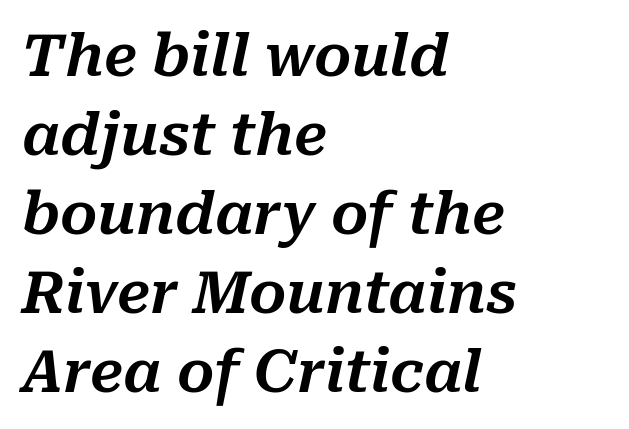
{"italic": "yes", "lean": "right", "slant_degrees": 10, "width": "normal", "stroke_contrast": "medium", "x_height": "medium", "monospaced": "no", "underline": "no", "align": "left", "line_spacing": "normal", "line_spacing_ratio": 1.36, "letter_spacing": "normal", "letter_spacing_em": 0.0, "glyph_px": 58}
